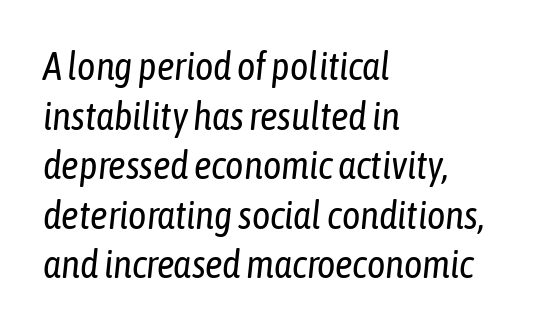
{"italic": "yes", "lean": "right", "slant_degrees": 6, "bold": "no", "weight": "regular", "width": "condensed", "stroke_contrast": "low", "x_height": "medium", "monospaced": "no", "underline": "no", "align": "left", "line_spacing": "normal", "line_spacing_ratio": 1.27, "letter_spacing": "normal", "letter_spacing_em": 0.0, "glyph_px": 39}
